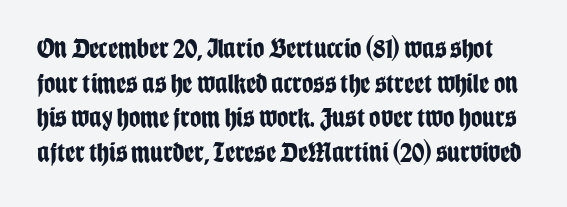
Characters remain perfectly vertical along every line. As a designer I'd log this as weight 700, bold. The passage shown is typeset with a sans-serif family. What stands out about the letter spacing? Nothing — it is the standard amount.
